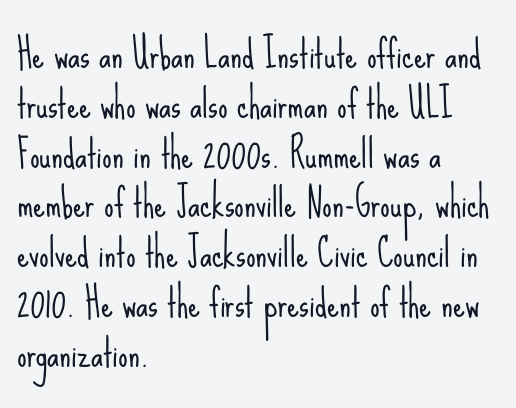
Is this a sans? Yes — the strokes have no serifs. The designer left line spacing at the default. Designer's note — italics off, roman on. The baseline area is clear.
